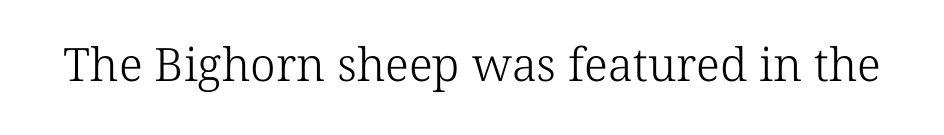
Q: Is the text bold? A: No.
Q: Is the typeface a serif or a sans-serif typeface? A: Serif.
Q: Is the text underlined? A: No.
Q: Is the spacing between letters normal or unusually wide? A: Normal.
Q: Width (condensed, normal, or wide)? A: Normal.
Q: Stroke contrast? A: Low.
Q: x-height? A: Medium.
Q: Monospaced? A: No.
